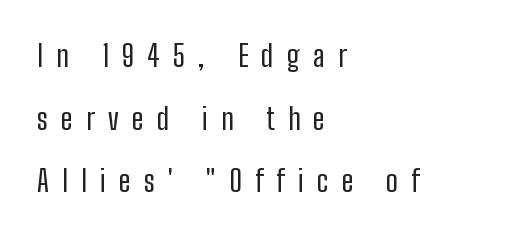
The image shows 30 px regular-weight, condensed sans-serif type, upright; set left-aligned, loose line spacing (2.09x), unusually wide letter spacing (+0.44 em), not underlined; low stroke contrast and a medium x-height.
